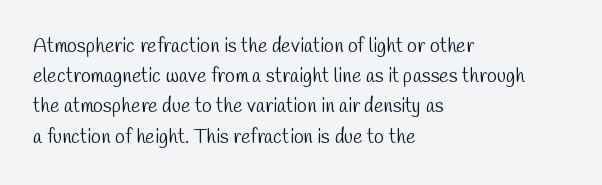
Q: Is the text bold? A: No.
Q: Is the text underlined? A: No.
Q: How is the paragraph aligned? A: Left-aligned.
Q: Is the spacing between letters normal or unusually wide? A: Normal.
Q: Is the spacing between lines tight, normal or loose? A: Normal.
